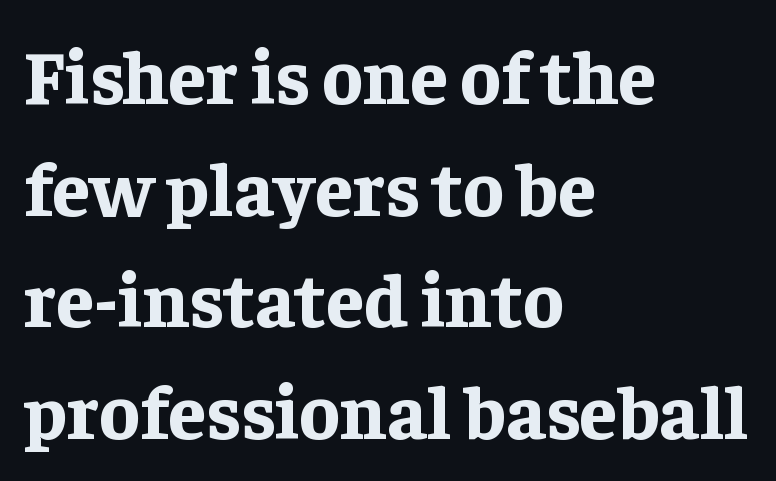
Q: Is the text bold? A: Yes.
Q: Is the text italic (slanted)? A: No, it is upright.
Q: Is the typeface a serif or a sans-serif typeface? A: Serif.
Q: Is the text underlined? A: No.
Q: How is the paragraph aligned? A: Left-aligned.
Q: Is the spacing between letters normal or unusually wide? A: Normal.
Q: Is the spacing between lines tight, normal or loose? A: Normal.
Q: Width (condensed, normal, or wide)? A: Normal.
Q: Stroke contrast? A: Low.
Q: x-height? A: Medium.
Q: Monospaced? A: No.
